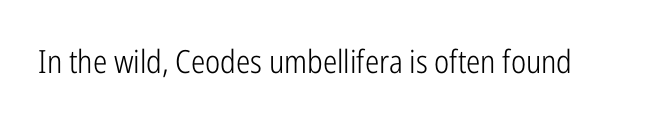
Descender tails drop into unmarked territory. Font category for this specimen: sans-serif. If you drew a line through each stem, it would be perfectly vertical. Nothing unusual about the tracking: characters are spaced as the font intends.
